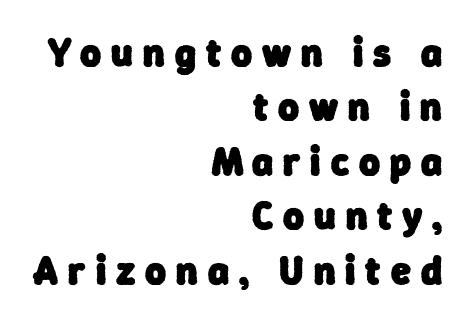
{"serif": "no", "bold": "yes", "weight": "heavy", "width": "normal", "stroke_contrast": "low", "x_height": "medium", "monospaced": "no", "underline": "no", "align": "right", "line_spacing": "normal", "line_spacing_ratio": 1.36, "letter_spacing": "wide", "letter_spacing_em": 0.25, "glyph_px": 40}
